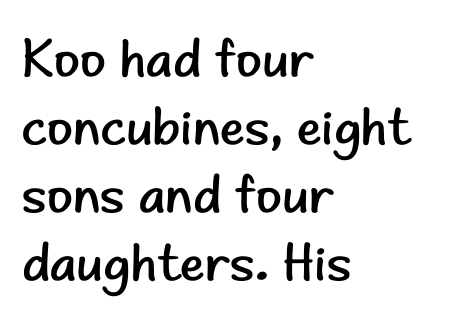
The image shows 53 px regular-weight sans-serif type, upright; set left-aligned, normal line spacing (1.28x), normal letter spacing, not underlined; low stroke contrast and a small x-height.
